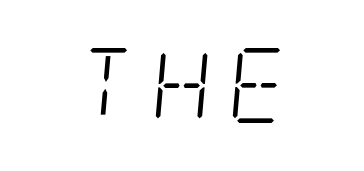
Q: Is the text bold? A: No.
Q: Is the text italic (slanted)? A: Yes, it leans right by about 5 degrees.
Q: Is the typeface a serif or a sans-serif typeface? A: Serif.
Q: Is the text underlined? A: No.
Q: Is the spacing between letters normal or unusually wide? A: Unusually wide.
Q: Width (condensed, normal, or wide)? A: Condensed.
Q: Stroke contrast? A: Low.
Q: x-height? A: Large.
